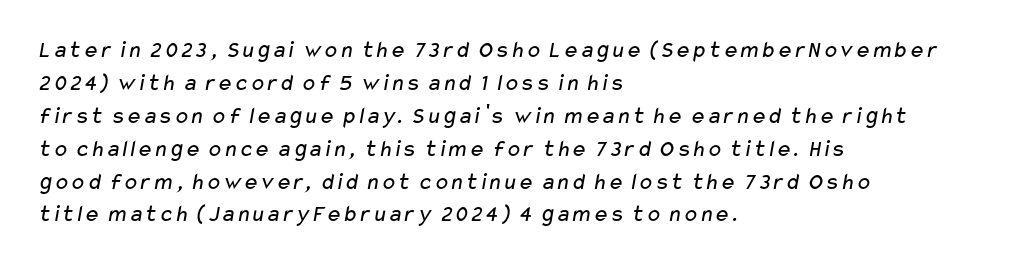
Bold? No — there's no thickening of the strokes. All the whitespace from short lines collects on the right. The rendering keeps characters at their native spacing. Summary of vertical rhythm: regular, with standard interline spacing. Anything drawn beneath the words? Only blank space.
